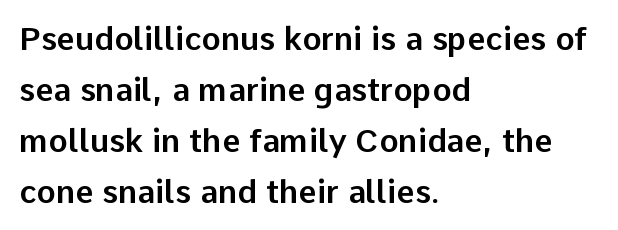
The image shows 32 px sans-serif type, upright; set left-aligned, normal line spacing (1.59x), normal letter spacing, not underlined; low stroke contrast and a medium x-height.
